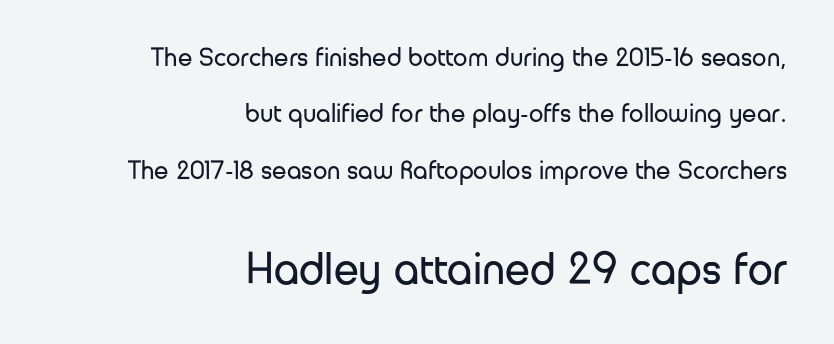
{"serif": "no", "italic": "no", "bold": "no", "weight": "regular", "width": "normal", "stroke_contrast": "low", "x_height": "medium", "monospaced": "no", "underline": "no", "align": "right", "line_spacing": "loose", "line_spacing_ratio": 2.17, "letter_spacing": "normal", "letter_spacing_em": 0.0, "larger_block": "second", "size_ratio": 1.73, "glyph_px": 45}
